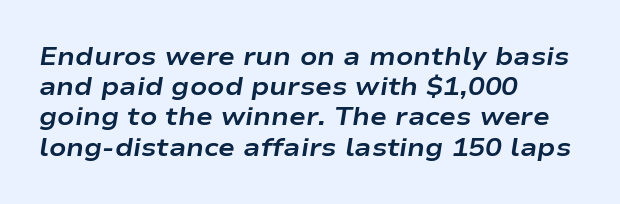
{"italic": "yes", "lean": "right", "slant_degrees": 9, "bold": "yes", "underline": "no", "align": "left", "line_spacing_ratio": 1.21, "letter_spacing": "normal", "letter_spacing_em": 0.0, "glyph_px": 25}
